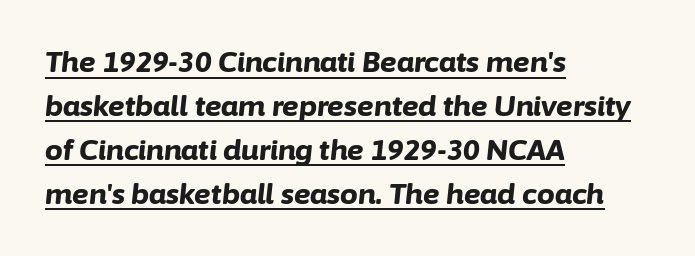
{"italic": "yes", "lean": "right", "slant_degrees": 6, "bold": "yes", "weight": "bold", "width": "normal", "stroke_contrast": "low", "x_height": "medium", "monospaced": "no", "underline": "yes", "align": "left", "line_spacing": "normal", "line_spacing_ratio": 1.57, "letter_spacing": "normal", "letter_spacing_em": 0.0, "glyph_px": 28}
